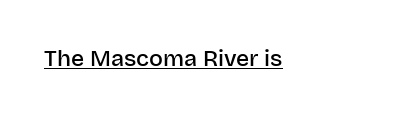
Q: Is the text bold? A: Semi-bold.
Q: Is the text italic (slanted)? A: No, it is upright.
Q: Is the text underlined? A: Yes.
Q: Is the spacing between letters normal or unusually wide? A: Normal.
